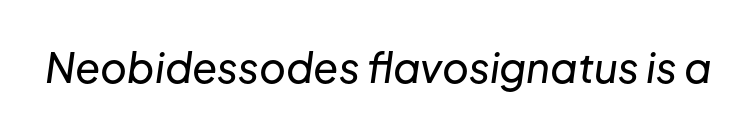
The zone under the glyphs is completely vacant. Does extra space separate the letters? No, they use regular spacing. Looks like regular typesetting: each glyph gets only the width it needs. Slant detected: the letters are inclined.
